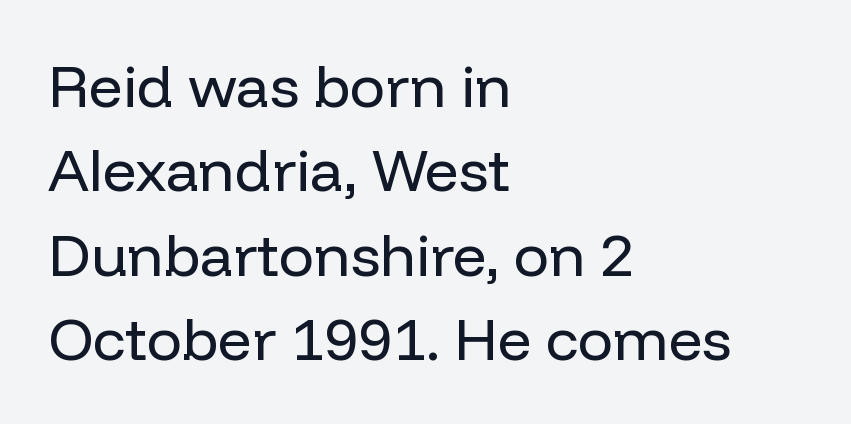
Observe the absence of serifs on each vertical stroke in this sample. You can tell it's not italic because the verticals are truly vertical. Which margin do the lines hug? The left one — the right edge is uneven. Rule under the text: the space is simply empty.
